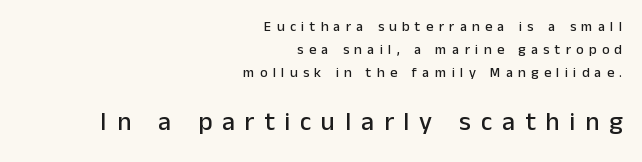
This sample is right-justified, so line beginnings fall wherever the words allow. Decoration check: the copy has no underline. Posture: upright roman. The block of text has a typical density, with ordinary space between rows.
